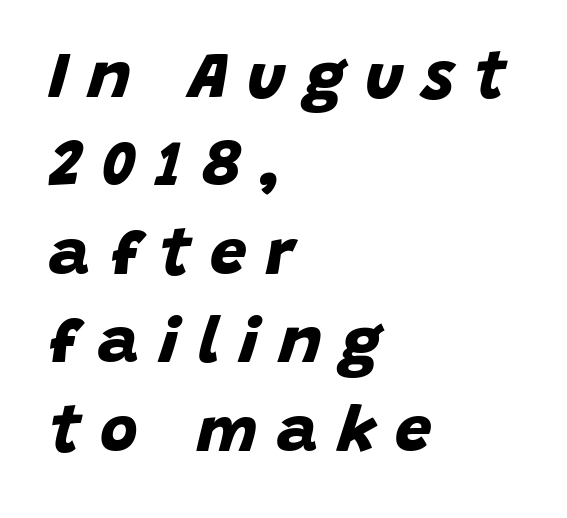
The image shows 65 px bold sans-serif type; set left-aligned, normal line spacing (1.36x), unusually wide letter spacing (+0.3 em), not underlined; low stroke contrast and a large x-height.
